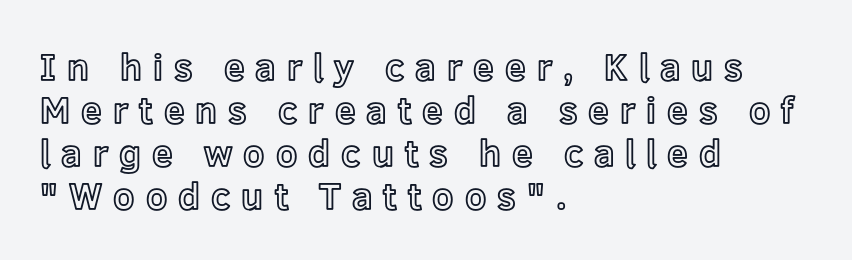
The image shows 37 px text type, upright; set left-aligned, line spacing 1.16x, unusually wide letter spacing (+0.3 em), not underlined; a medium x-height.
